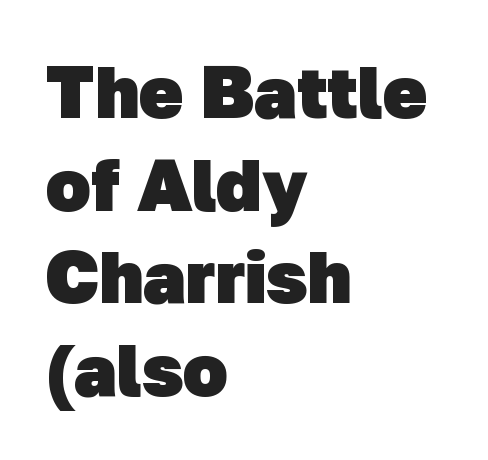
The image shows 73 px heavy sans-serif type; set left-aligned, normal line spacing (1.27x), normal letter spacing, not underlined; low stroke contrast and a medium x-height.
